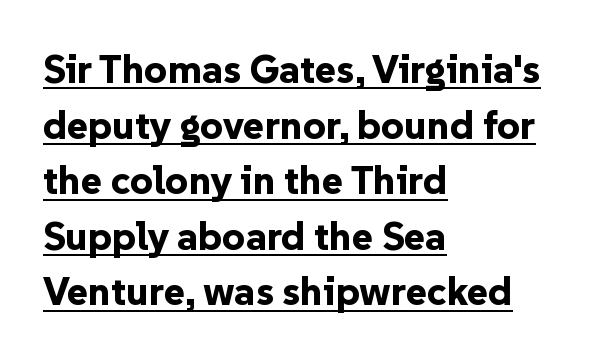
Q: Is the text bold? A: Yes.
Q: Is the text italic (slanted)? A: No, it is upright.
Q: Is the typeface a serif or a sans-serif typeface? A: Sans-serif.
Q: Is the text underlined? A: Yes.
Q: How is the paragraph aligned? A: Left-aligned.
Q: Is the spacing between letters normal or unusually wide? A: Normal.
Q: Is the spacing between lines tight, normal or loose? A: Normal.
Q: Width (condensed, normal, or wide)? A: Normal.
Q: Stroke contrast? A: Low.
Q: x-height? A: Medium.
Q: Monospaced? A: No.
